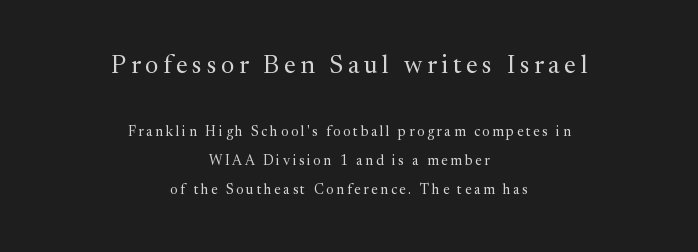
Words float on clear page, feet unadorned. Block one is the big one; block two sits smaller underneath. Do the letters lean? They stand straight. Vertical spacing — loose.
